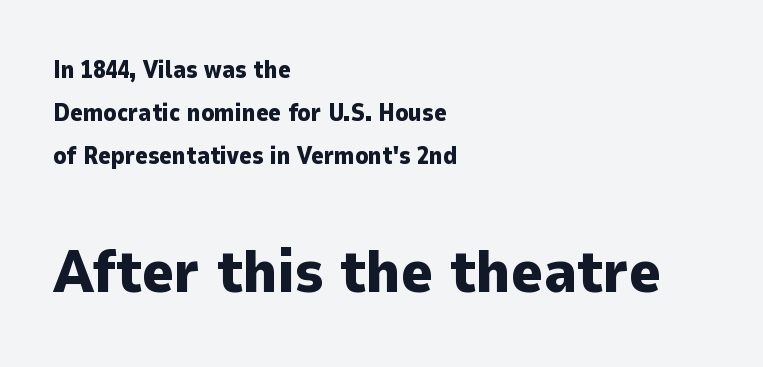
{"serif": "no", "italic": "no", "bold": "yes", "weight": "heavy", "width": "normal", "stroke_contrast": "low", "x_height": "medium", "monospaced": "no", "underline": "no", "align": "left", "line_spacing_ratio": 1.8, "letter_spacing": "normal", "letter_spacing_em": 0.0, "larger_block": "second", "size_ratio": 2.5, "glyph_px": 60}
